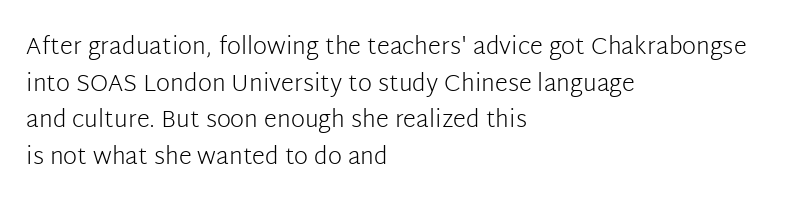
The image shows 24 px text type, upright; set left-aligned, normal line spacing (1.53x), normal letter spacing, not underlined.
